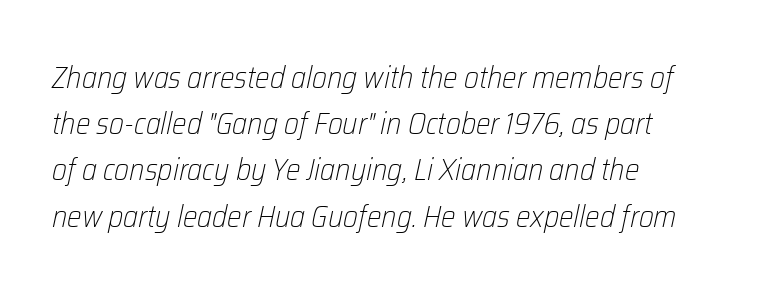
Words appear dense and cohesive because spacing is normal. The face used here has a pronounced slope to its letters. Check under the words: just untouched page. Heaviness? Minimal to ordinary, like unemphasized prose. This sample keeps an unexceptional amount of space between lines. Proportional: the letters do not fall into vertical columns.
